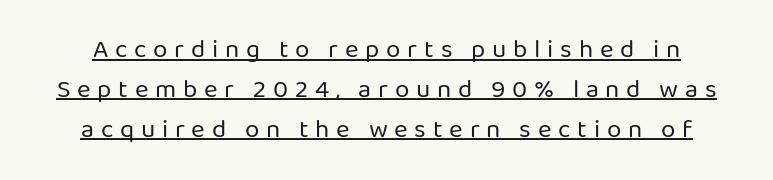
Leading: standard. Caption: expanded tracking, letters set apart. Does the lettering tilt? It doesn't — this is upright. No heavy texture on the line: the type isn't bold. The string is rendered with underlining switched on.
